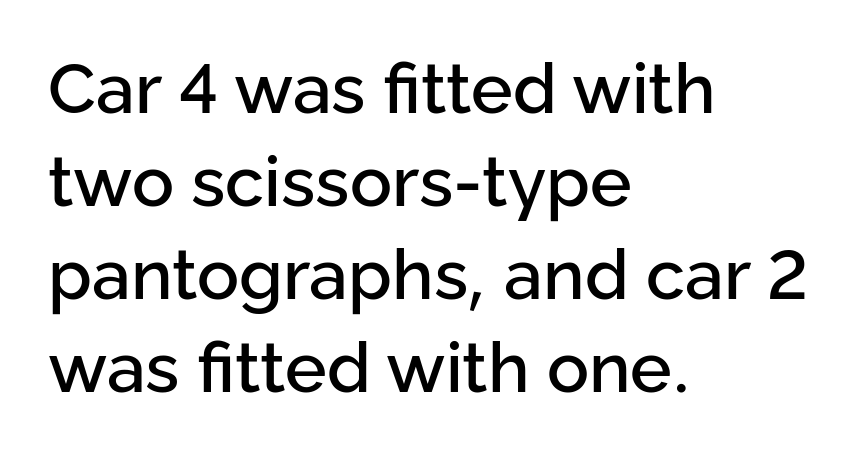
There is no visible air inserted between adjacent glyphs. Notice how the stems are strictly vertical — no italics here. A classic flush-left, rag-right setting is used for this passage. Compared with typical paragraphs, the rows here are spaced about the same. Spacing verdict: proportional, widths tailored to each character.
